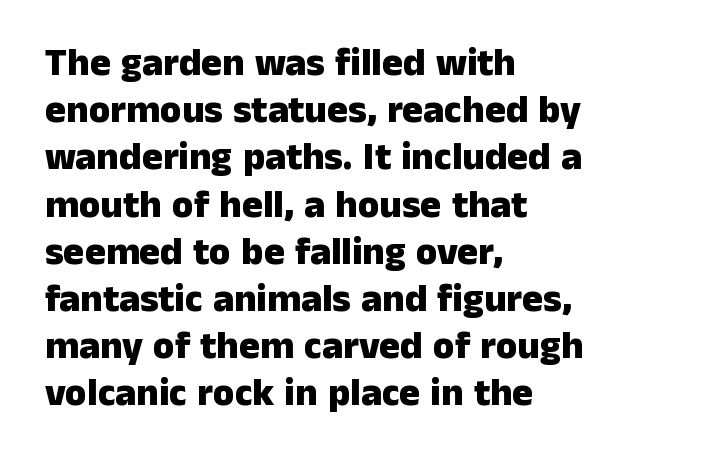
{"serif": "no", "italic": "no", "bold": "yes", "weight": "heavy", "width": "normal", "stroke_contrast": "low", "x_height": "medium", "monospaced": "no", "underline": "no", "align": "left", "line_spacing_ratio": 1.21, "letter_spacing": "normal", "letter_spacing_em": 0.0, "glyph_px": 39}
